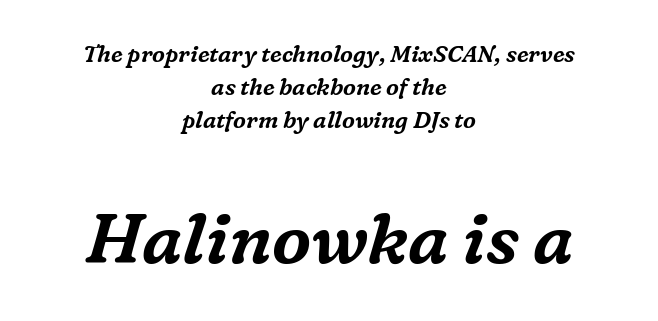
The passage shown leans; its letterforms are oblique. Line spacing here is normal. Varying glyph widths throughout — classic text-font behaviour. Here the glyphs are tracked normally, forming tight word shapes. Every row of glyphs is offset so its center matches the block's center.
